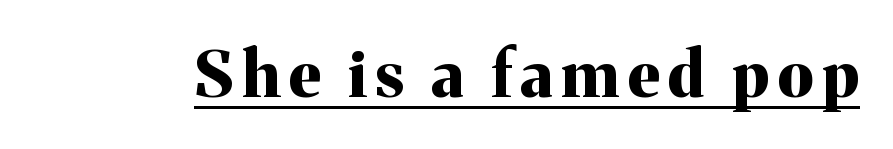
{"serif": "yes", "italic": "no", "bold": "yes", "weight": "bold", "width": "normal", "stroke_contrast": "medium", "x_height": "medium", "monospaced": "no", "underline": "yes", "glyph_px": 64}
